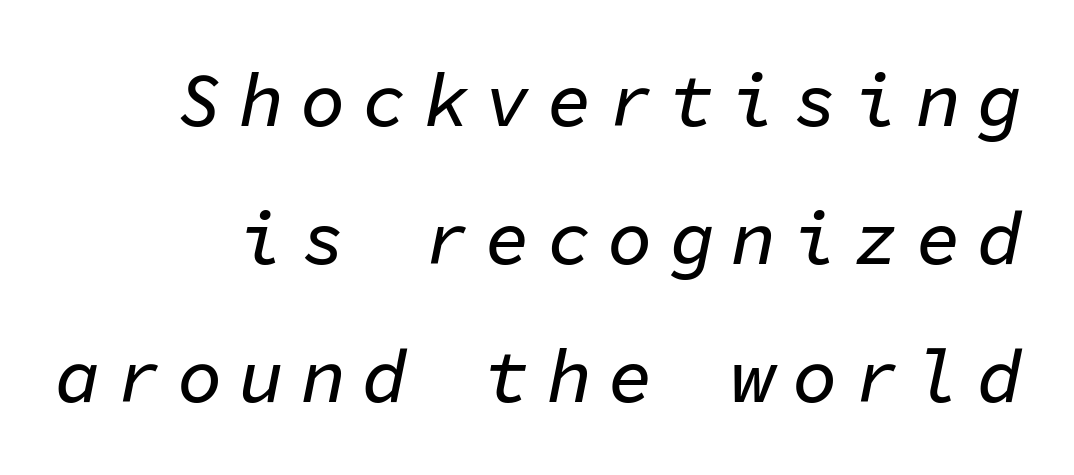
{"italic": "yes", "lean": "right", "slant_degrees": 11, "width": "normal", "stroke_contrast": "low", "x_height": "medium", "monospaced": "yes", "underline": "no", "line_spacing_ratio": 1.84, "letter_spacing": "wide", "letter_spacing_em": 0.22, "glyph_px": 75}
